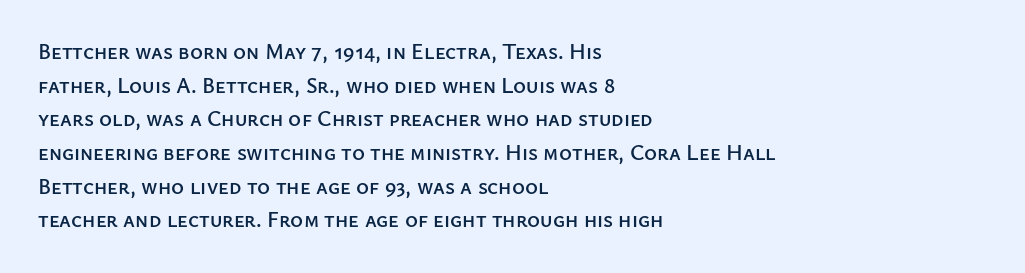
Q: Is the text italic (slanted)? A: No, it is upright.
Q: Is the text underlined? A: No.
Q: How is the paragraph aligned? A: Left-aligned.
Q: Is the spacing between letters normal or unusually wide? A: Normal.
Q: Is the spacing between lines tight, normal or loose? A: Normal.
